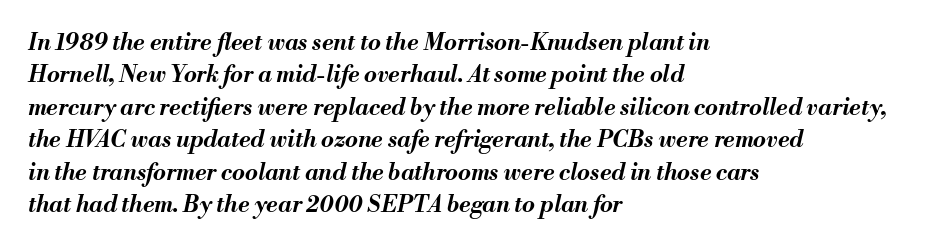
Q: Is the text bold? A: Yes.
Q: Is the text italic (slanted)? A: Yes, it leans right by about 13 degrees.
Q: Is the text underlined? A: No.
Q: How is the paragraph aligned? A: Left-aligned.
Q: Is the spacing between letters normal or unusually wide? A: Normal.
Q: Is the spacing between lines tight, normal or loose? A: Normal.
